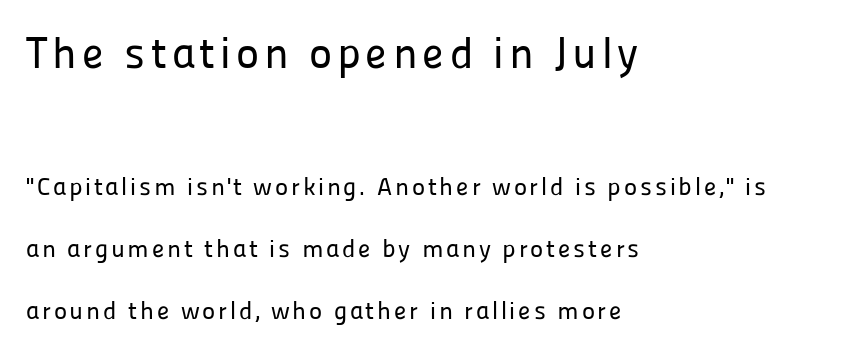
Here the first block reads like a headline and the second like body copy. Baseline-to-baseline distance is far greater than the letter height. No word sits above an underline. The font's upright variant was chosen for this text. No feet cap the strokes, marking this as sans-serif type. Each letter keeps its own natural width here, so spacing adapts to shape.
